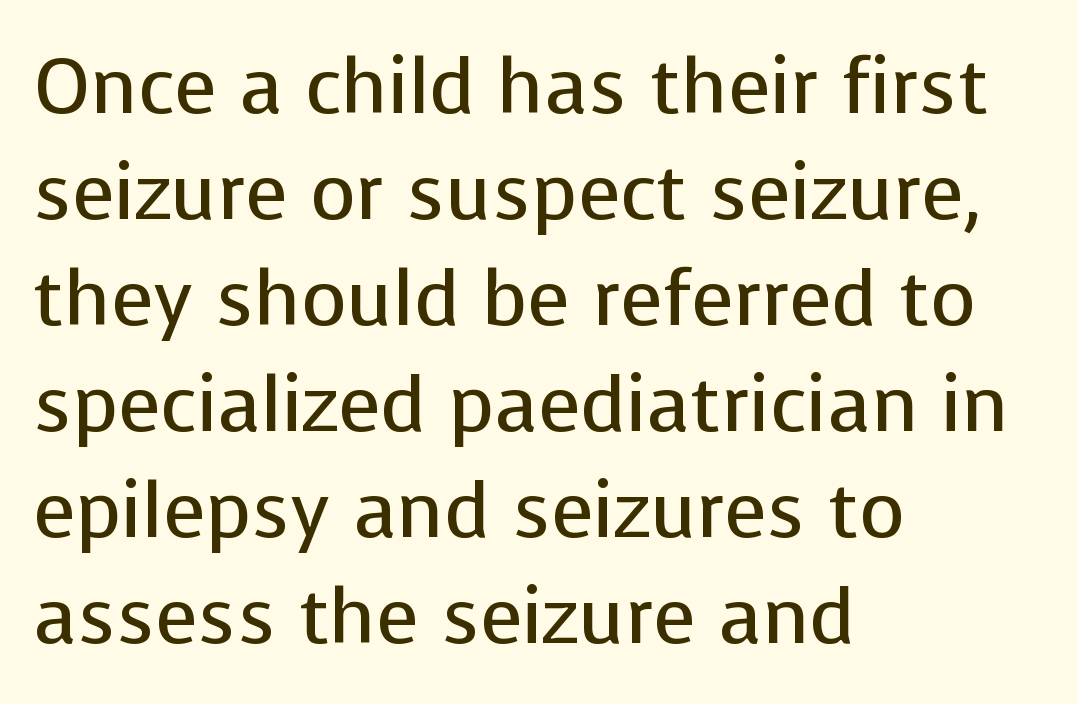
The image shows 78 px regular-weight sans-serif type, upright; set left-aligned, normal line spacing (1.36x), normal letter spacing, not underlined; low stroke contrast and a medium x-height.
